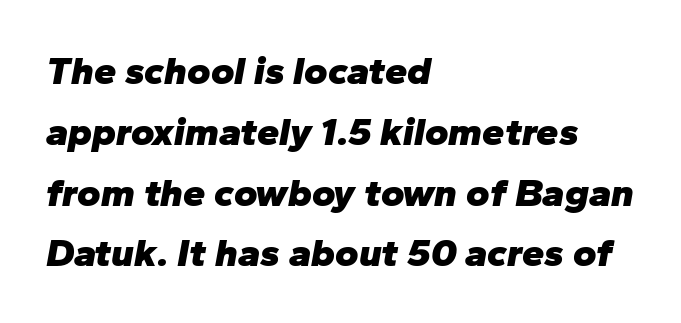
{"italic": "yes", "lean": "right", "slant_degrees": 10, "bold": "yes", "weight": "heavy", "width": "normal", "stroke_contrast": "low", "x_height": "medium", "monospaced": "no", "underline": "no", "align": "left", "line_spacing": "normal", "line_spacing_ratio": 1.52, "letter_spacing": "normal", "letter_spacing_em": 0.0, "glyph_px": 40}
